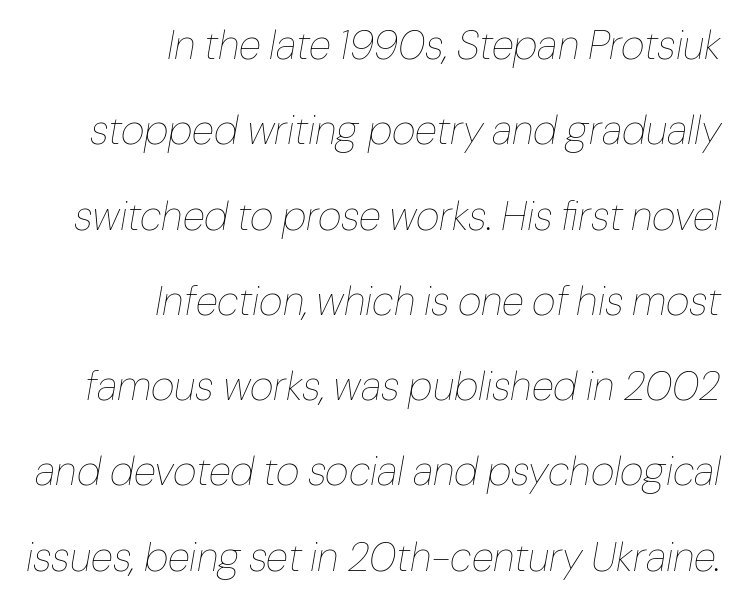
{"italic": "yes", "lean": "right", "slant_degrees": 10, "bold": "no", "weight": "thin", "width": "normal", "stroke_contrast": "low", "x_height": "medium", "monospaced": "no", "underline": "no", "align": "right", "line_spacing": "loose", "line_spacing_ratio": 2.08, "letter_spacing": "normal", "letter_spacing_em": 0.0, "glyph_px": 41}
